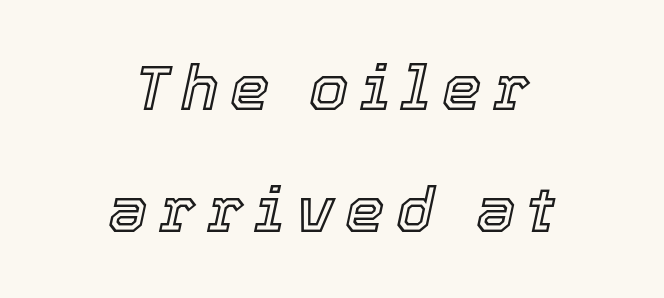
Q: Is the text italic (slanted)? A: Yes, it leans right by about 12 degrees.
Q: Is the text underlined? A: No.
Q: How is the paragraph aligned? A: Centered.
Q: Is the spacing between lines tight, normal or loose? A: Loose.
Q: Width (condensed, normal, or wide)? A: Normal.
Q: x-height? A: Medium.
Q: Monospaced? A: No.
